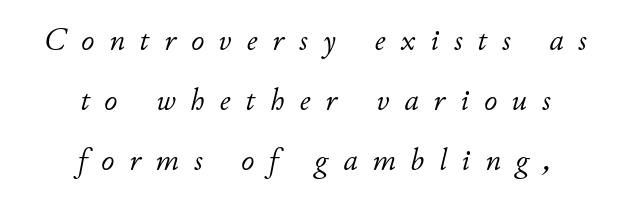
{"italic": "yes", "lean": "right", "slant_degrees": 11, "bold": "no", "weight": "light", "width": "normal", "stroke_contrast": "low", "x_height": "small", "monospaced": "no", "underline": "no", "align": "center", "line_spacing_ratio": 1.88, "letter_spacing": "wide", "letter_spacing_em": 0.47, "glyph_px": 32}
